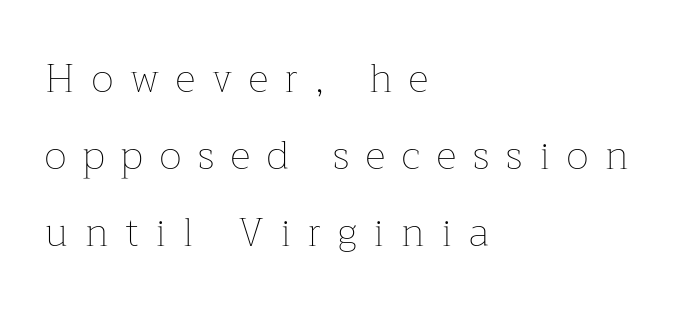
The letters advance in unequal steps, a hallmark of proportional type. The typeface has the unassuming heft of standard copy or less. Vertical spacing — loose. The space directly below the letters is spotless. Tall strokes in this sample are plumb rather than angled. Layout note: lines flush left.
